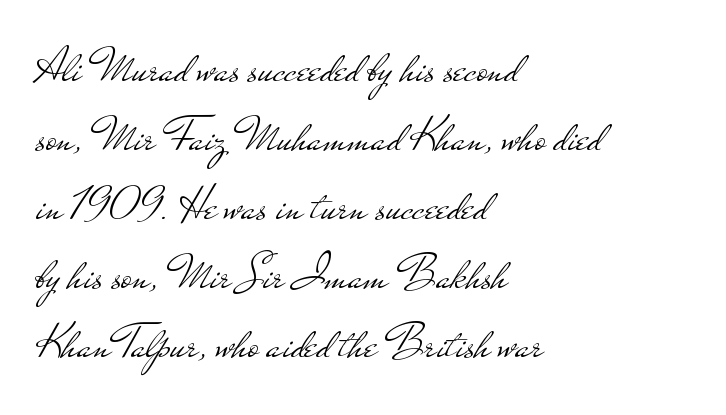
{"serif": "no", "bold": "no", "weight": "light", "width": "wide", "stroke_contrast": "low", "x_height": "small", "monospaced": "no", "underline": "no", "align": "left", "line_spacing": "normal", "line_spacing_ratio": 1.38, "letter_spacing": "normal", "letter_spacing_em": 0.0, "glyph_px": 50}
